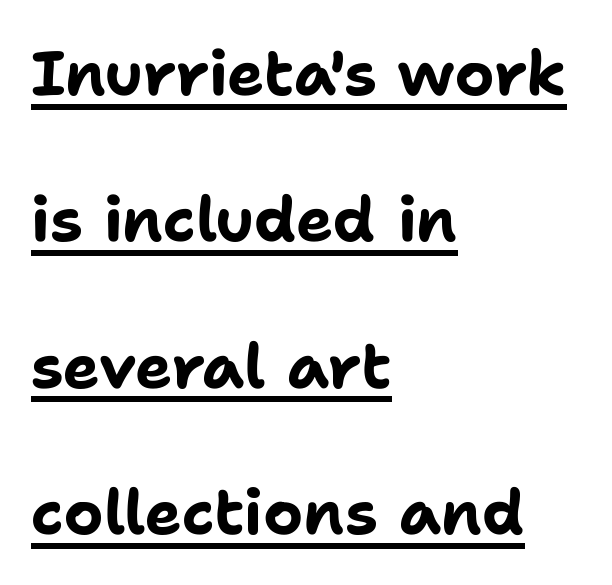
Q: Is the text bold? A: Yes.
Q: Is the text italic (slanted)? A: No, it is upright.
Q: Is the typeface a serif or a sans-serif typeface? A: Sans-serif.
Q: Is the text underlined? A: Yes.
Q: How is the paragraph aligned? A: Left-aligned.
Q: Is the spacing between letters normal or unusually wide? A: Normal.
Q: Is the spacing between lines tight, normal or loose? A: Loose.
Q: Width (condensed, normal, or wide)? A: Normal.
Q: Stroke contrast? A: Low.
Q: x-height? A: Medium.
Q: Monospaced? A: No.
